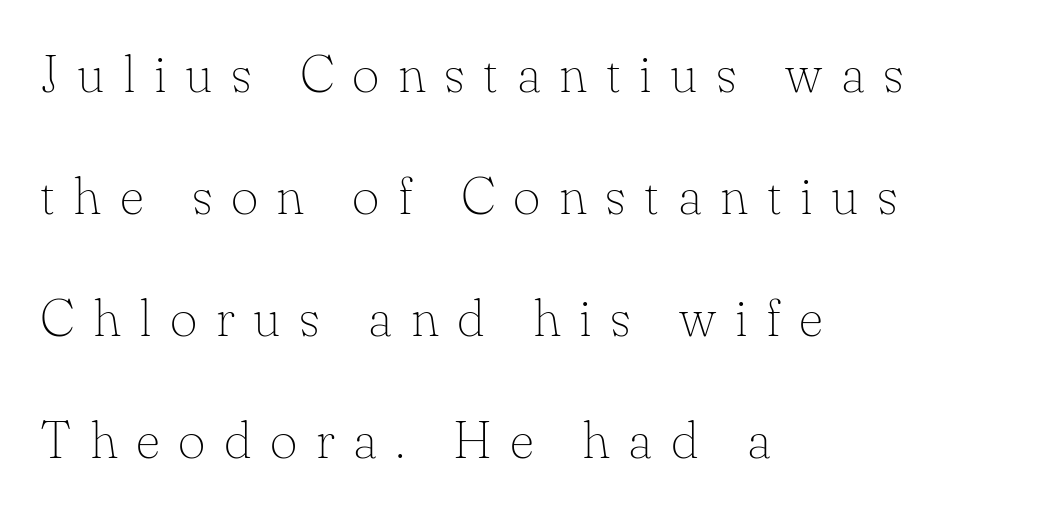
Q: Is the text bold? A: No.
Q: Is the text italic (slanted)? A: No, it is upright.
Q: Is the typeface a serif or a sans-serif typeface? A: Serif.
Q: Is the text underlined? A: No.
Q: How is the paragraph aligned? A: Left-aligned.
Q: Is the spacing between letters normal or unusually wide? A: Unusually wide.
Q: Is the spacing between lines tight, normal or loose? A: Loose.
Q: Width (condensed, normal, or wide)? A: Normal.
Q: Stroke contrast? A: Low.
Q: x-height? A: Small.
Q: Monospaced? A: No.
